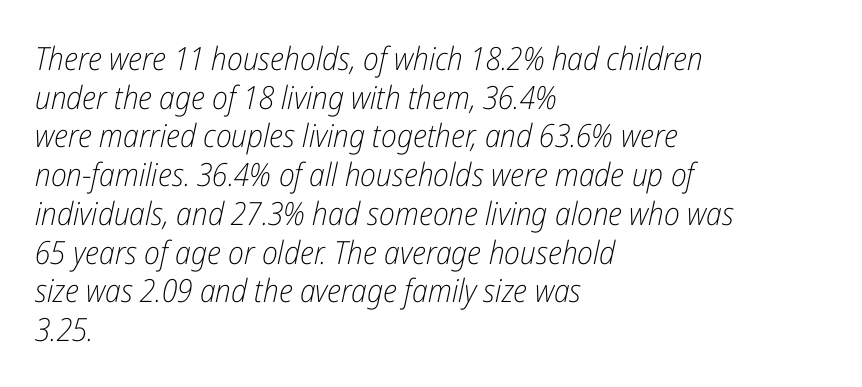
The image shows 32 px light, condensed type, italic (leaning right); set left-aligned, line spacing 1.21x, normal letter spacing, not underlined; low stroke contrast and a medium x-height.
